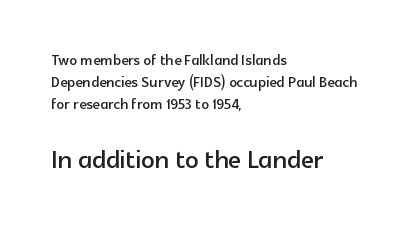
The image shows 33 px sans-serif type, upright; set left-aligned, line spacing 1.17x, normal letter spacing, not underlined; the second (bottom) block is 1.74x larger; a medium x-height.
